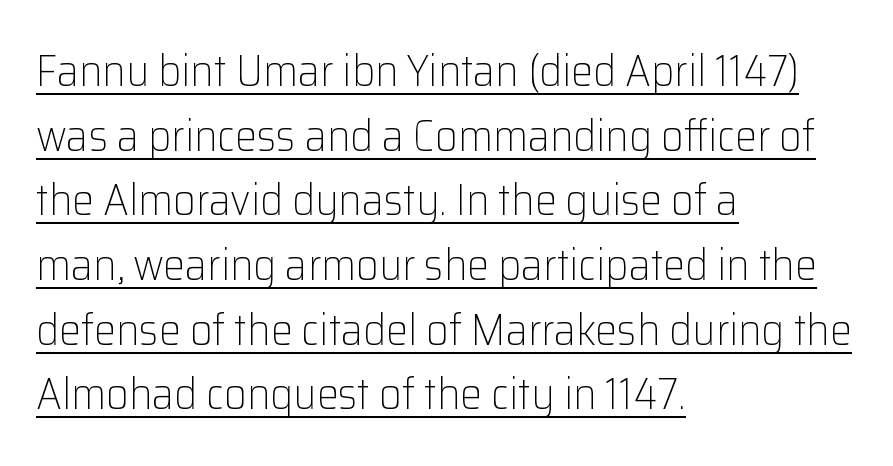
A baseline rule has been typeset under these characters. The space between consecutive lines is moderate. Spacing verdict: proportional, widths tailored to each character. The typeface has the unassuming heft of standard copy or less. Typographically, this falls in the sans-serif category.
